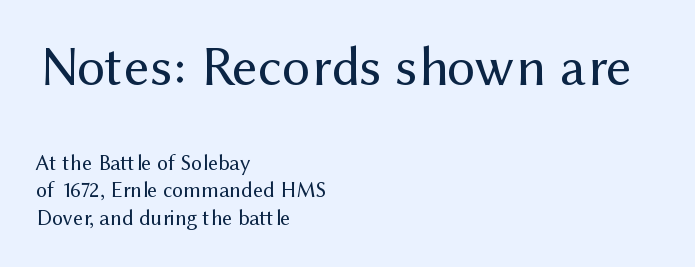
The face used here appears at its bigger size in the upper chunk. The passage shown stacks its lines at a standard gap. The typeface has the unassuming heft of standard copy or less. Here the designer chose a conventional face with non-uniform glyph widths.
